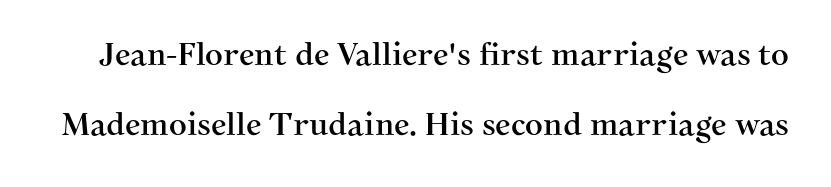
The image shows 31 px serif type, upright; set loose line spacing (2.26x), normal letter spacing, not underlined; medium stroke contrast and a medium x-height.
